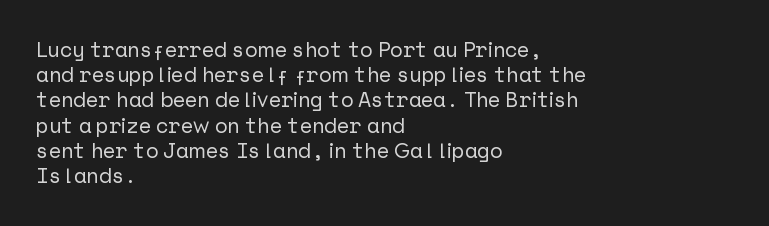
Posture: straight, roman, zero tilt. A clean baseline with only descenders dipping below it. Does the copy run flush right? No — it runs flush left. Tracking value appears to be zero — textbook default spacing.
